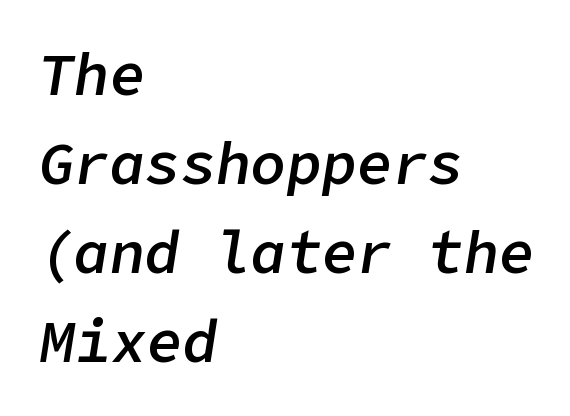
{"italic": "yes", "lean": "right", "slant_degrees": 9, "bold": "semi", "weight": "semibold", "width": "normal", "stroke_contrast": "low", "x_height": "medium", "underline": "no", "align": "left", "line_spacing": "normal", "line_spacing_ratio": 1.51, "letter_spacing": "normal", "letter_spacing_em": 0.0, "glyph_px": 59}
